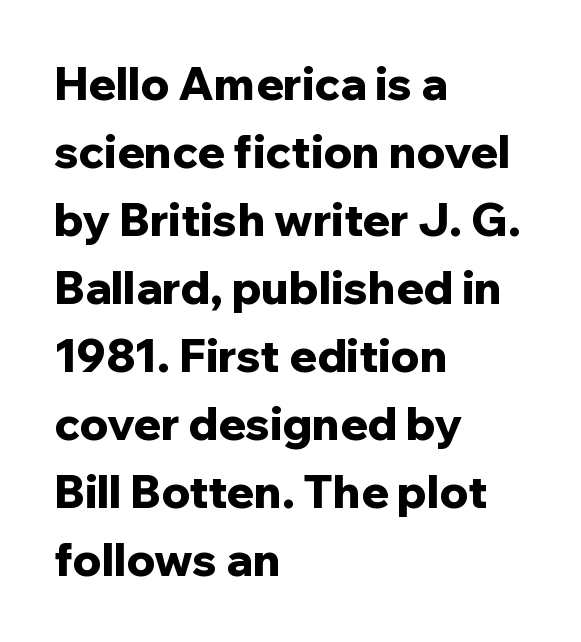
{"serif": "no", "italic": "no", "bold": "yes", "weight": "bold", "width": "normal", "stroke_contrast": "low", "x_height": "medium", "monospaced": "no", "underline": "no", "align": "left", "line_spacing": "normal", "line_spacing_ratio": 1.51, "letter_spacing": "normal", "letter_spacing_em": 0.0, "glyph_px": 45}
